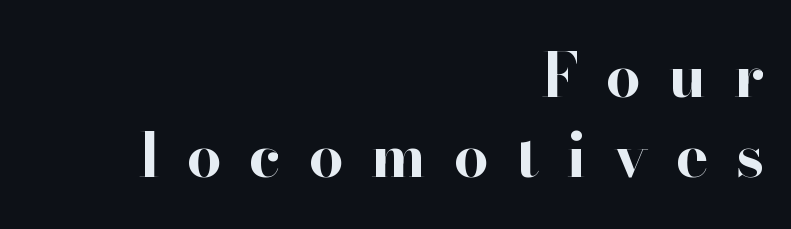
The image shows 62 px bold serif type, upright; set right-aligned, normal line spacing (1.29x), unusually wide letter spacing (+0.44 em), not underlined; high stroke contrast and a small x-height.
